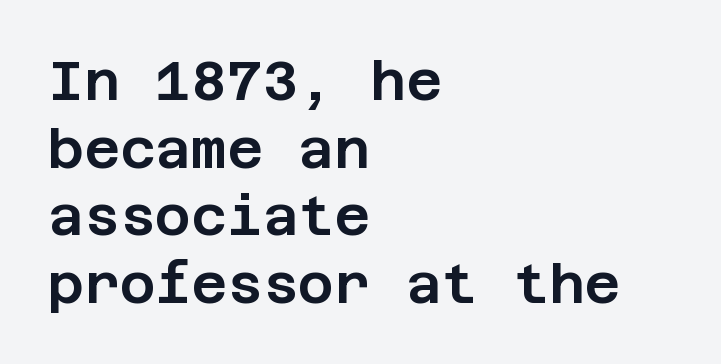
Q: Is the text italic (slanted)? A: No, it is upright.
Q: Is the typeface a serif or a sans-serif typeface? A: Sans-serif.
Q: Is the text underlined? A: No.
Q: How is the paragraph aligned? A: Left-aligned.
Q: Is the spacing between letters normal or unusually wide? A: Normal.
Q: Width (condensed, normal, or wide)? A: Normal.
Q: Stroke contrast? A: Low.
Q: x-height? A: Large.
